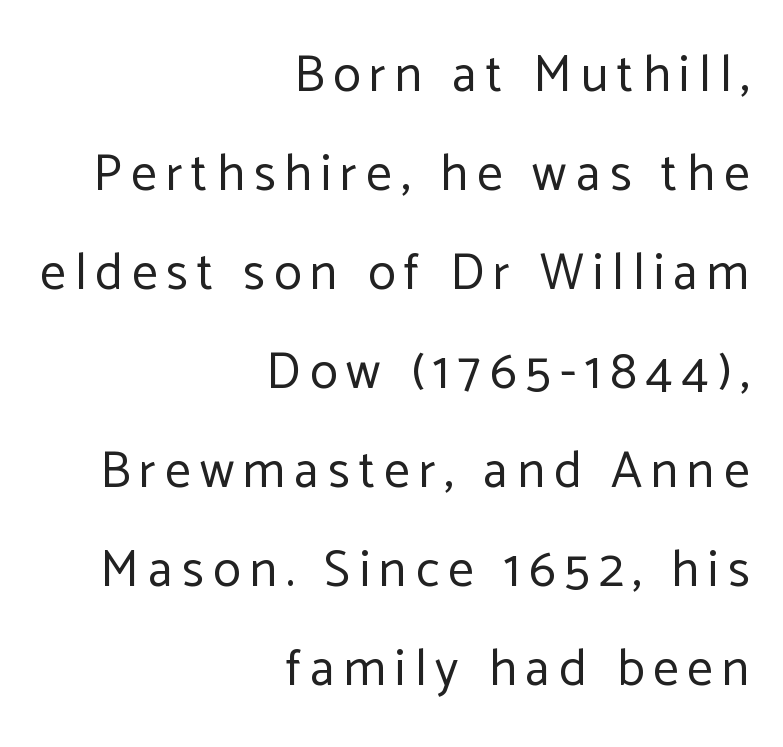
Q: Is the text bold? A: No.
Q: Is the text italic (slanted)? A: No, it is upright.
Q: Is the typeface a serif or a sans-serif typeface? A: Sans-serif.
Q: Is the text underlined? A: No.
Q: How is the paragraph aligned? A: Right-aligned.
Q: Is the spacing between lines tight, normal or loose? A: Loose.
Q: Width (condensed, normal, or wide)? A: Normal.
Q: Stroke contrast? A: Low.
Q: x-height? A: Medium.
Q: Monospaced? A: No.
